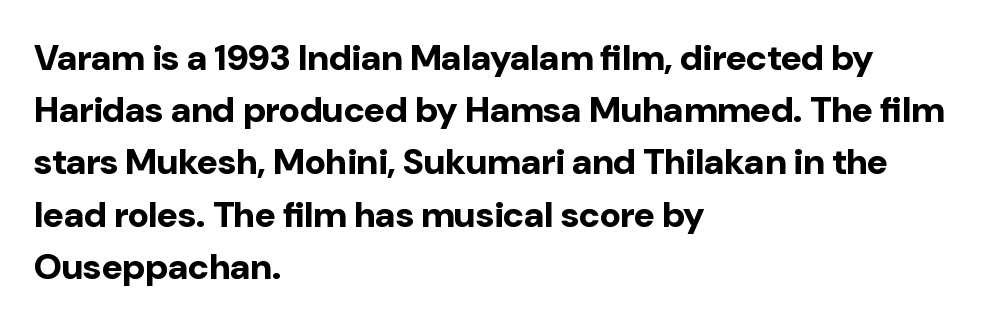
{"serif": "no", "italic": "no", "bold": "yes", "weight": "bold", "width": "normal", "stroke_contrast": "low", "x_height": "medium", "monospaced": "no", "underline": "no", "align": "left", "line_spacing": "normal", "line_spacing_ratio": 1.45, "letter_spacing": "normal", "letter_spacing_em": 0.0, "glyph_px": 36}
